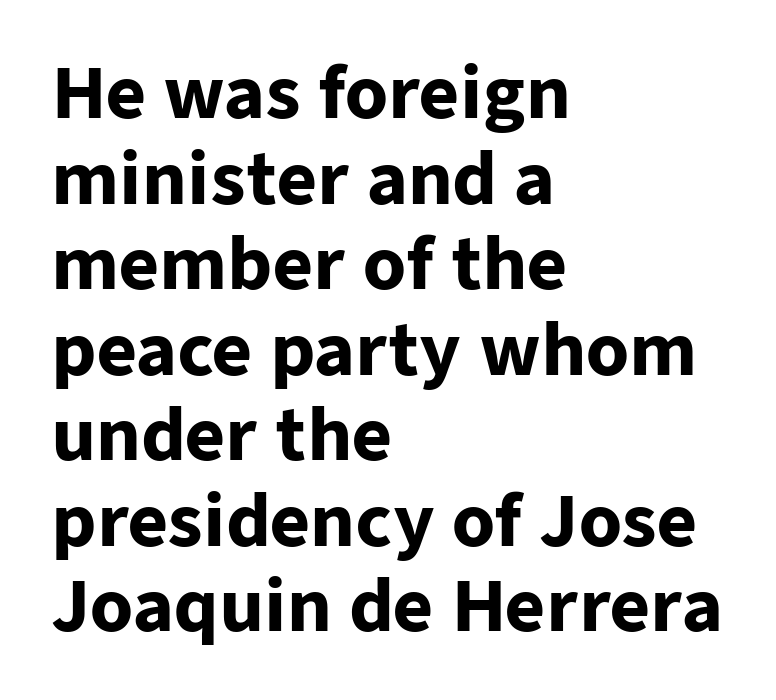
The image shows 69 px heavy sans-serif type, upright; set left-aligned, line spacing 1.24x, normal letter spacing, not underlined; low stroke contrast and a medium x-height.
